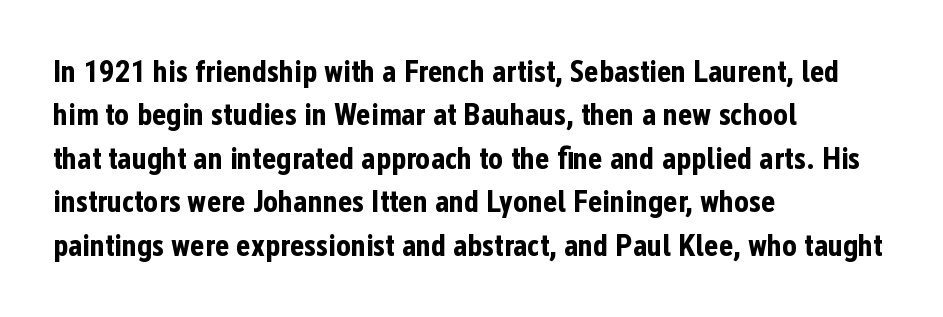
The image shows 31 px bold, condensed sans-serif type, upright; set left-aligned, normal line spacing (1.4x), normal letter spacing, not underlined; low stroke contrast and a medium x-height.
